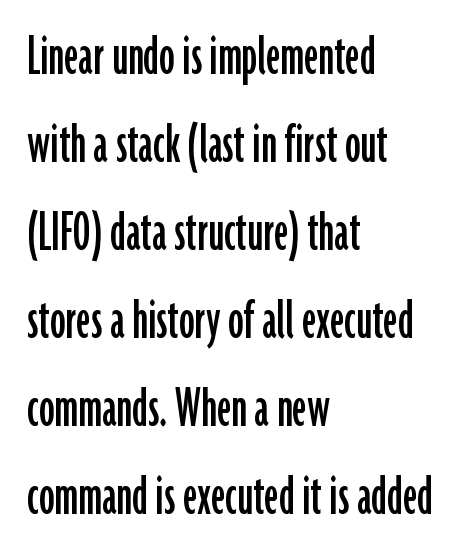
Q: Is the text italic (slanted)? A: No, it is upright.
Q: Is the typeface a serif or a sans-serif typeface? A: Sans-serif.
Q: Is the text underlined? A: No.
Q: How is the paragraph aligned? A: Left-aligned.
Q: Is the spacing between letters normal or unusually wide? A: Normal.
Q: Is the spacing between lines tight, normal or loose? A: Normal.
Q: Width (condensed, normal, or wide)? A: Condensed.
Q: Stroke contrast? A: Low.
Q: x-height? A: Medium.
Q: Monospaced? A: No.
